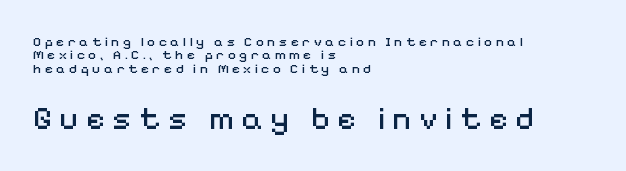
The image shows 32 px regular-weight sans-serif type, upright; set left-aligned, tight line spacing (0.96x), unusually wide letter spacing (+0.24 em), not underlined; the second (bottom) block is 2.29x larger; medium stroke contrast and a medium x-height.
